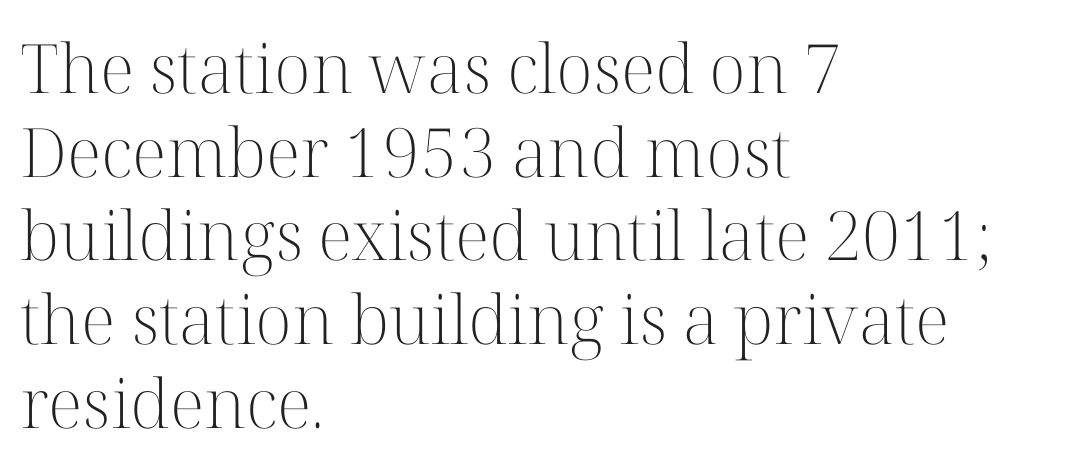
The image shows 68 px light serif type, upright; set left-aligned, line spacing 1.23x, normal letter spacing, not underlined; high stroke contrast and a medium x-height.
